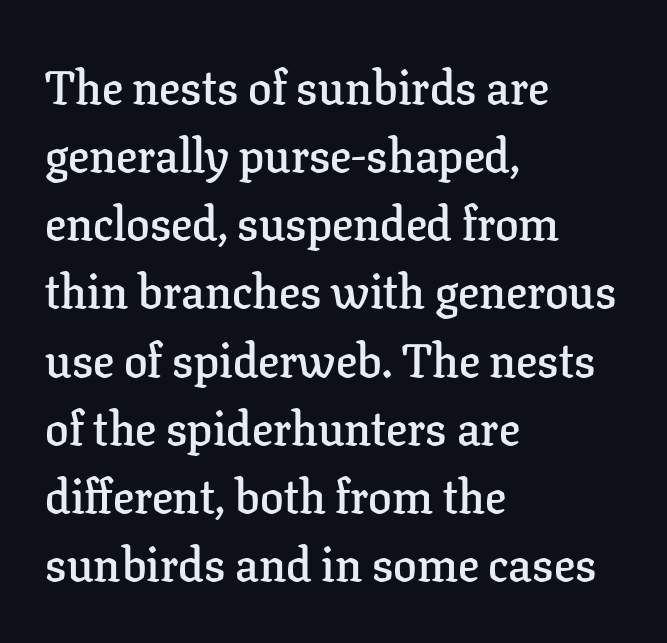
Q: Is the text bold? A: Semi-bold.
Q: Is the text italic (slanted)? A: No, it is upright.
Q: Is the typeface a serif or a sans-serif typeface? A: Serif.
Q: Is the text underlined? A: No.
Q: How is the paragraph aligned? A: Left-aligned.
Q: Is the spacing between letters normal or unusually wide? A: Normal.
Q: Is the spacing between lines tight, normal or loose? A: Normal.
Q: Width (condensed, normal, or wide)? A: Normal.
Q: Stroke contrast? A: Low.
Q: x-height? A: Medium.
Q: Monospaced? A: No.
